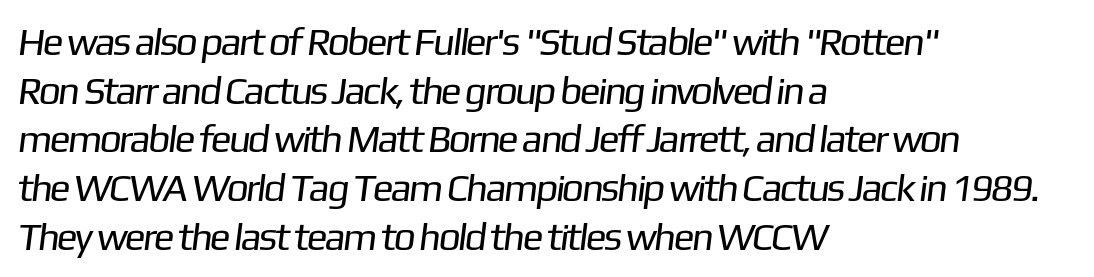
This sample uses plain, unmodified letter spacing. What's the leading like? Ordinary, nothing unusual. This sample has the flowing, uneven cadence of proportional lettering. A student would call this left alignment; a typographer would say flush left, rag right. The strip under each line holds only bare page. The glyphs in this specimen are sans serif.
